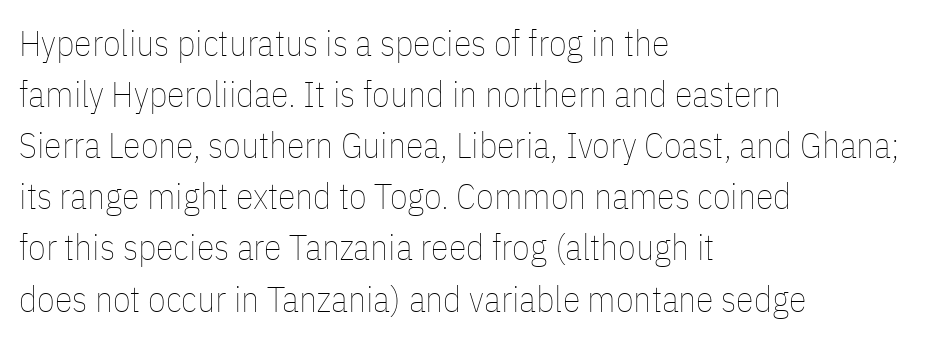
{"italic": "no", "bold": "no", "weight": "thin", "width": "condensed", "stroke_contrast": "low", "x_height": "medium", "monospaced": "no", "underline": "no", "align": "left", "line_spacing": "normal", "line_spacing_ratio": 1.42, "letter_spacing": "normal", "letter_spacing_em": 0.0, "glyph_px": 36}
